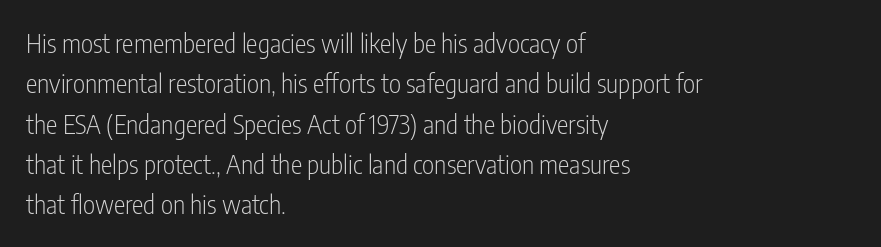
{"italic": "no", "bold": "no", "underline": "no", "align": "left", "line_spacing": "normal", "line_spacing_ratio": 1.55, "letter_spacing": "normal", "letter_spacing_em": 0.0, "glyph_px": 26}
